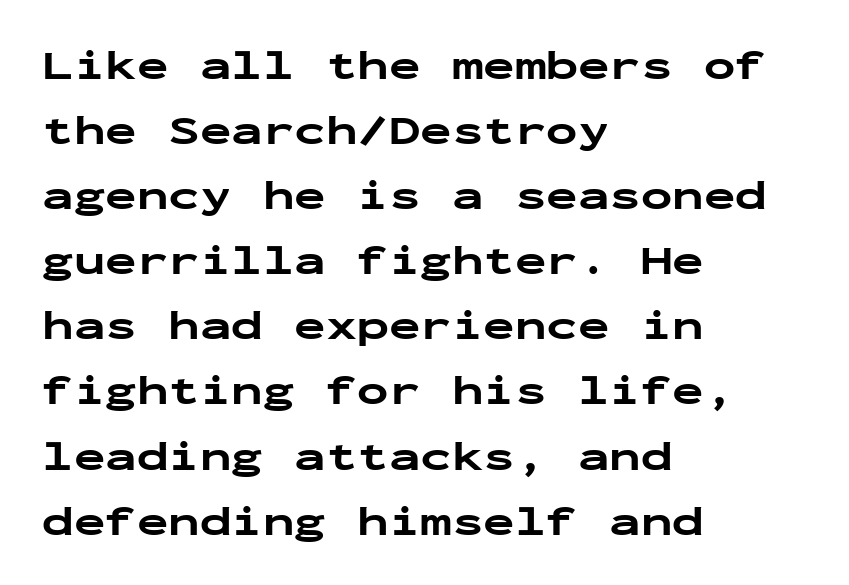
{"serif": "no", "italic": "no", "bold": "yes", "weight": "bold", "width": "wide", "stroke_contrast": "low", "x_height": "medium", "monospaced": "yes", "underline": "no", "align": "left", "line_spacing": "normal", "line_spacing_ratio": 1.55, "letter_spacing": "normal", "letter_spacing_em": 0.0, "glyph_px": 42}
